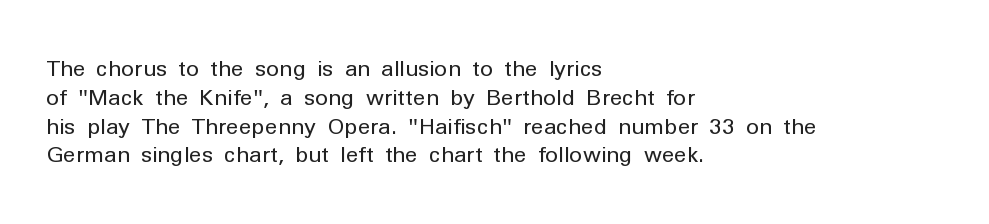
Q: Is the text bold? A: No.
Q: Is the text italic (slanted)? A: No, it is upright.
Q: Is the text underlined? A: No.
Q: How is the paragraph aligned? A: Left-aligned.
Q: Is the spacing between letters normal or unusually wide? A: Normal.
Q: Is the spacing between lines tight, normal or loose? A: Normal.
